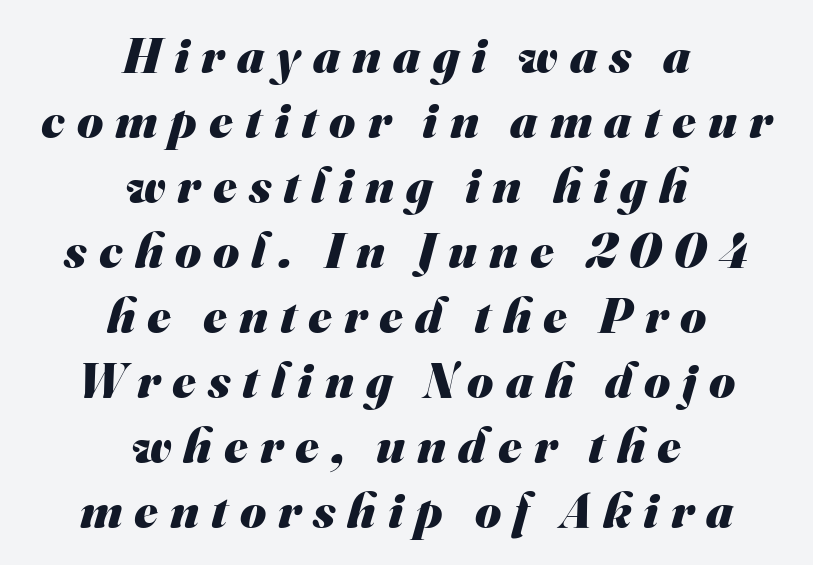
Q: Is the text bold? A: Yes.
Q: Is the typeface a serif or a sans-serif typeface? A: Sans-serif.
Q: Is the text underlined? A: No.
Q: How is the paragraph aligned? A: Centered.
Q: Is the spacing between letters normal or unusually wide? A: Unusually wide.
Q: Is the spacing between lines tight, normal or loose? A: Normal.
Q: Width (condensed, normal, or wide)? A: Normal.
Q: Stroke contrast? A: Medium.
Q: x-height? A: Small.
Q: Monospaced? A: No.
